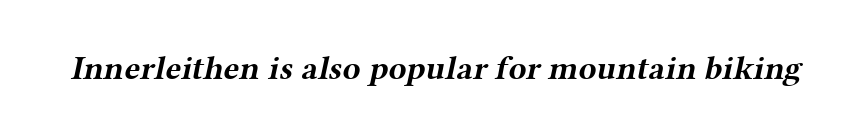
Q: Is the text bold? A: Yes.
Q: Is the typeface a serif or a sans-serif typeface? A: Serif.
Q: Is the text underlined? A: No.
Q: Is the spacing between letters normal or unusually wide? A: Normal.
Q: Width (condensed, normal, or wide)? A: Wide.
Q: Stroke contrast? A: Medium.
Q: x-height? A: Medium.
Q: Monospaced? A: No.
